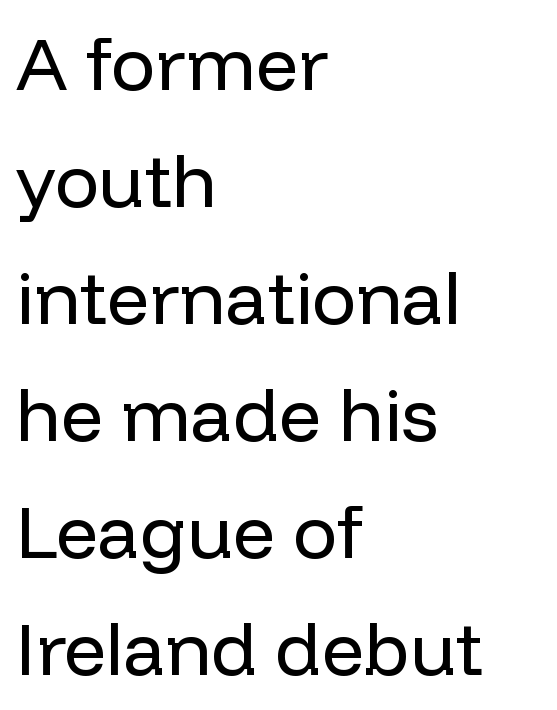
The image shows 74 px regular-weight sans-serif type, upright; set left-aligned, normal line spacing (1.58x), normal letter spacing, not underlined; low stroke contrast and a medium x-height.
